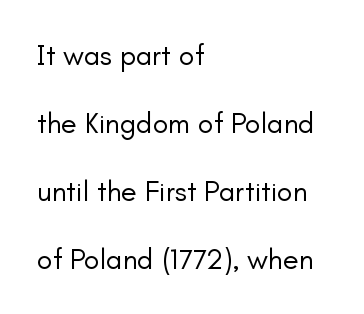
The gap between lines stays unmarked. Counters stay open thanks to moderate or lighter strokes. Regarding leading, the lines here are spaced well apart. The axis of the letterforms is exactly vertical. There is no visible air inserted between adjacent glyphs. Do the characters align in a grid? No, the font is proportional.
